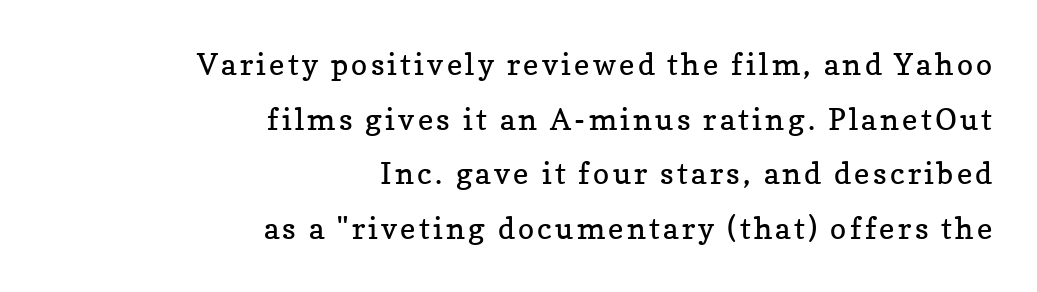
{"serif": "yes", "italic": "no", "bold": "no", "weight": "regular", "width": "normal", "stroke_contrast": "low", "x_height": "medium", "monospaced": "no", "underline": "no", "align": "right", "line_spacing_ratio": 1.82, "glyph_px": 30}
